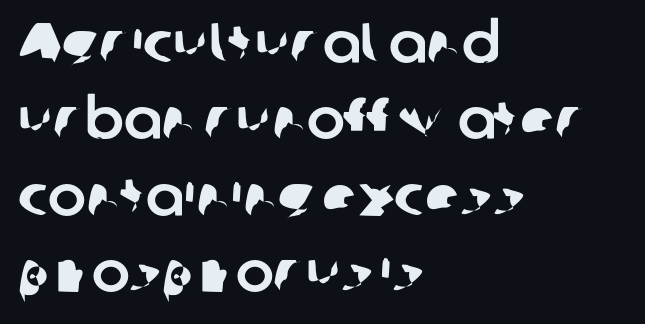
The image shows 57 px sans-serif type; set left-aligned, normal line spacing (1.34x), normal letter spacing, not underlined; low stroke contrast and a medium x-height.
